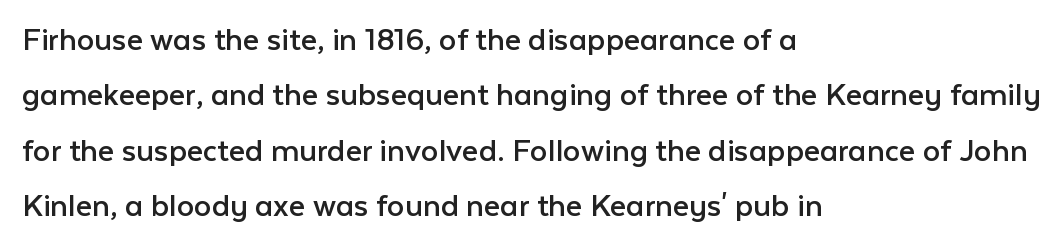
The letters stand straight up with perfectly vertical stems. A classic flush-left, rag-right setting is used for this passage. The passage shown is typed in a proportional face where columns would drift. Nothing sits at the stroke ends, so this counts as sans-serif. Decoration check: the copy has no underline.
